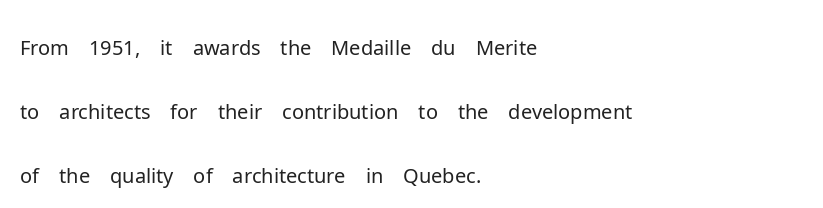
Q: Is the text bold? A: No.
Q: Is the text italic (slanted)? A: No, it is upright.
Q: Is the typeface a serif or a sans-serif typeface? A: Sans-serif.
Q: Is the text underlined? A: No.
Q: How is the paragraph aligned? A: Left-aligned.
Q: Is the spacing between letters normal or unusually wide? A: Normal.
Q: Is the spacing between lines tight, normal or loose? A: Normal.
Q: Width (condensed, normal, or wide)? A: Normal.
Q: Stroke contrast? A: Low.
Q: x-height? A: Medium.
Q: Monospaced? A: No.
